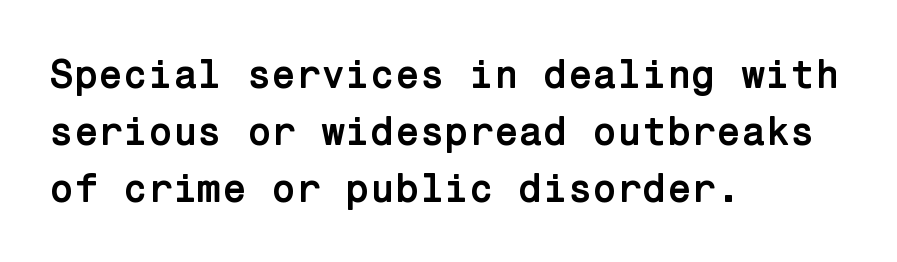
In terms of letterspacing, this is plain default setting. Clear beneath every line of the passage. These lines sit exactly where default settings would place them. Typographic density is high because the face is bold. Each line starts at the same left margin while the right side varies. The typeface chosen for these lines omits serifs.
